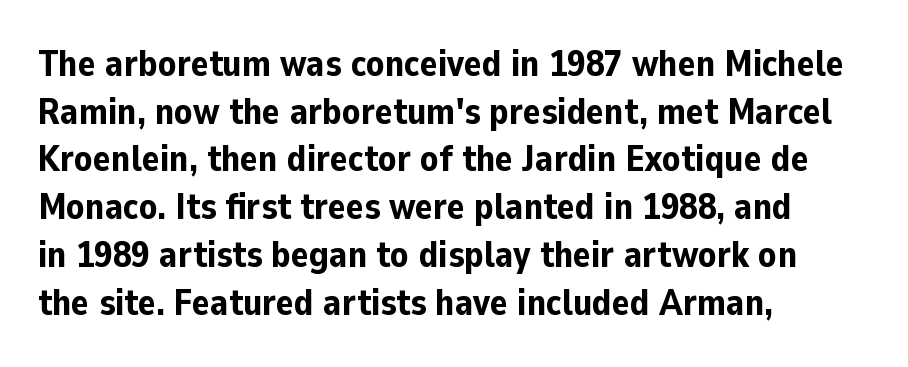
The image shows 37 px bold sans-serif type, upright; set left-aligned, normal line spacing (1.29x), normal letter spacing, not underlined; low stroke contrast and a medium x-height.
